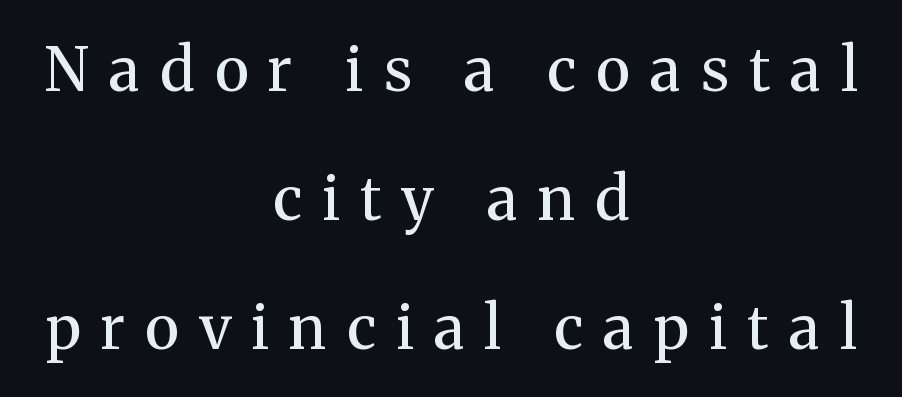
The sample has been set in demibold, a notch under bold. The line-height multiplier appears high, well above default. These lines stack symmetrically, like a column narrowing and widening about its center. The axis of the letterforms is exactly vertical. Descenders hang freely into open space.
